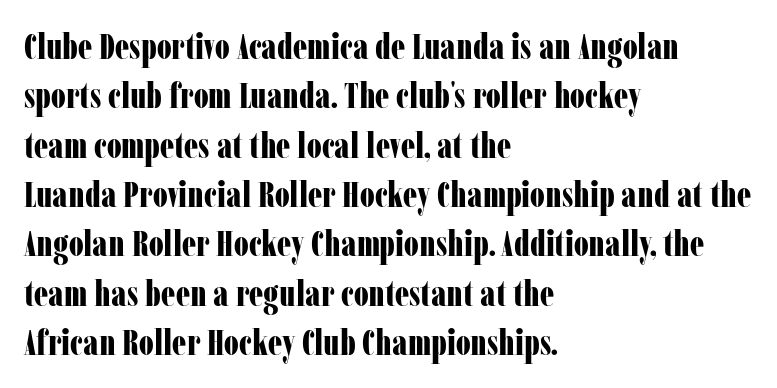
Vertically, the passage feels balanced, rows spaced as you'd expect. Notice how thick the strokes are: this is what a full bold looks like. Horizontally, the lines are justified to the leading edge only. The face used here is rendered with its standard letterfit. The string is rendered with underlining switched off.
